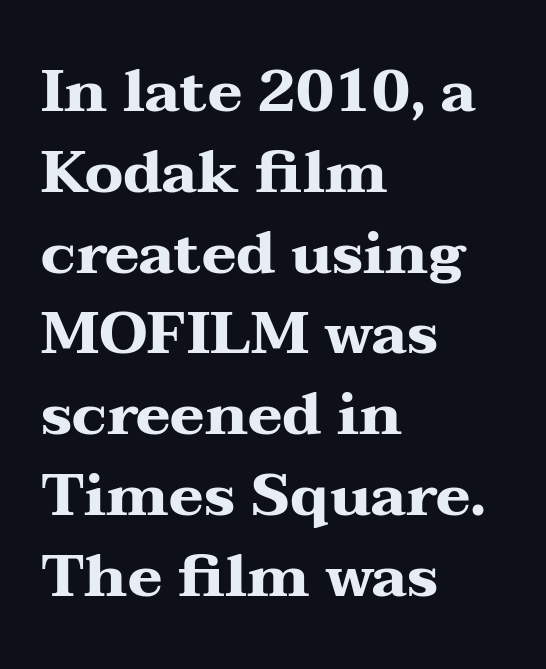
Stroke thickness is high; the sample reads as a true bold. This is the regular roman posture of the typeface. Honestly, the letter spacing is just normal — you wouldn't notice it. Varying glyph widths throughout — classic text-font behaviour. The text was rendered using a seriffed face with decorative stroke endings.
